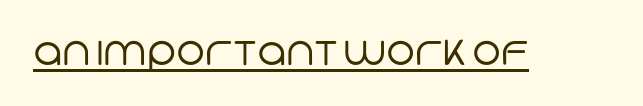
Q: Is the text bold? A: No.
Q: Is the typeface a serif or a sans-serif typeface? A: Sans-serif.
Q: Is the text underlined? A: Yes.
Q: Is the spacing between letters normal or unusually wide? A: Normal.
Q: Width (condensed, normal, or wide)? A: Normal.
Q: Stroke contrast? A: Low.
Q: x-height? A: Large.
Q: Monospaced? A: No.
